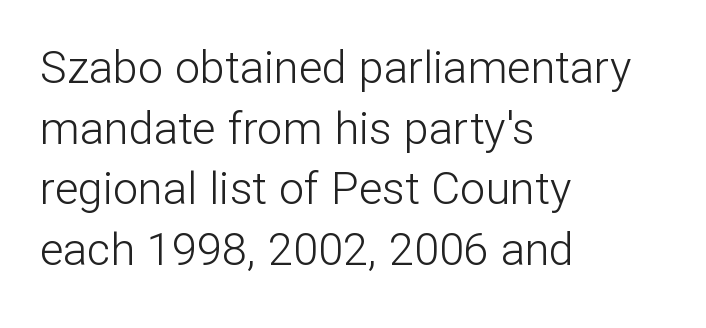
The image shows 45 px light sans-serif type, upright; set left-aligned, normal line spacing (1.35x), normal letter spacing, not underlined; low stroke contrast and a medium x-height.
